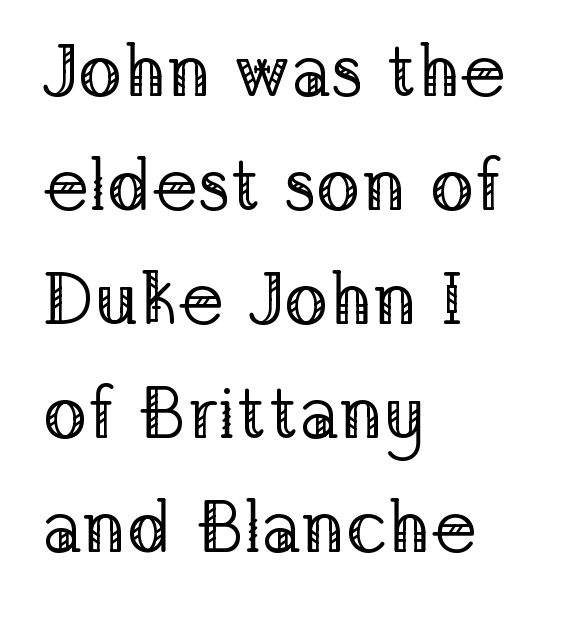
The image shows 74 px regular-weight serif type, upright; set left-aligned, normal line spacing (1.54x), normal letter spacing, not underlined; low stroke contrast and a medium x-height.
